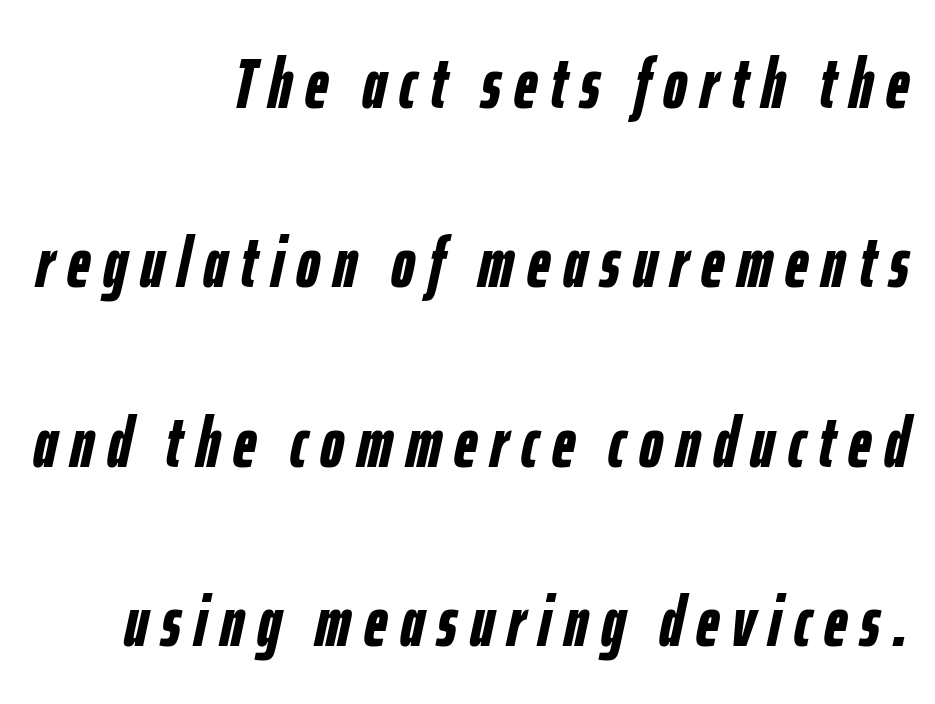
The image shows 72 px semibold, condensed type, italic (leaning right); set right-aligned, loose line spacing (2.49x), not underlined; low stroke contrast and a medium x-height.
